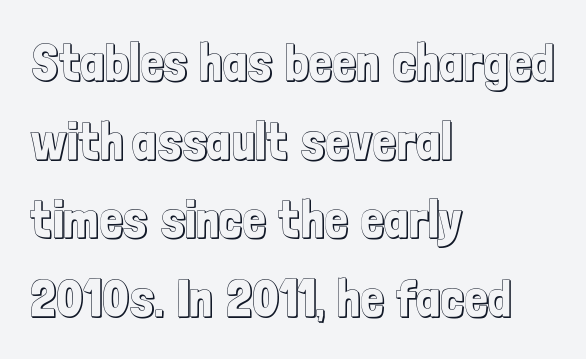
{"italic": "no", "width": "condensed", "x_height": "medium", "monospaced": "no", "underline": "no", "align": "left", "line_spacing": "normal", "line_spacing_ratio": 1.51, "letter_spacing": "normal", "letter_spacing_em": 0.0, "glyph_px": 52}
